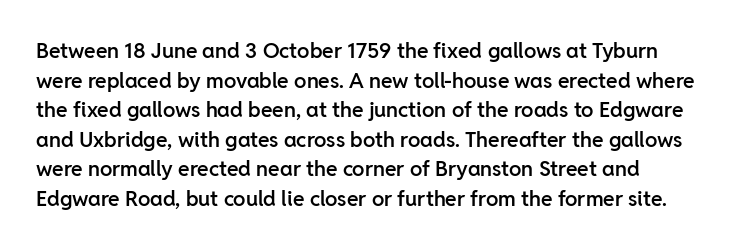
If you drew a line through each stem, it would be perfectly vertical. Between one letter and the next there's only the usual sliver of space. Leading: standard. Slightly chunky letters — semibold, I'd say, not full bold.
